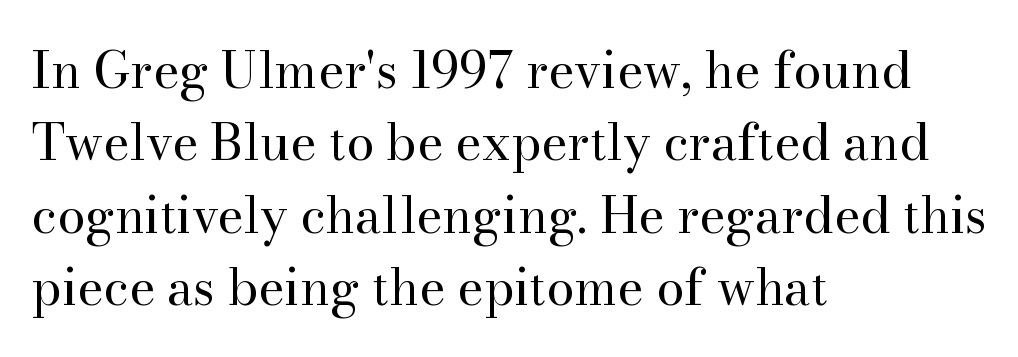
Do the characters align in a grid? No, the font is proportional. When letters stand straight like this, we call the style roman or upright. Honestly, the letter spacing is just normal — you wouldn't notice it. This block has exactly the height ordinary leading produces. Stroke terminals: seriffed. Left-aligned paragraph, ragged on the right.
